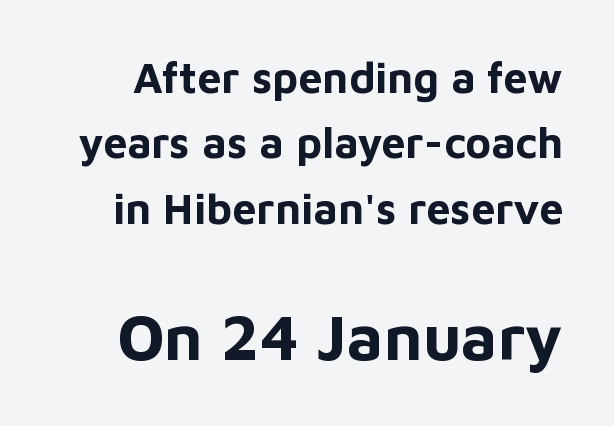
Typesetter's note — lower block bumped up in size, upper block left smaller. Note the varied advance widths — an 'i' is clearly narrower than an 'm'. The glyphs are unaccompanied by any horizontal stroke below them. Regular leading. Tracking value appears to be zero — textbook default spacing. Typographically, this falls in the sans-serif category.
